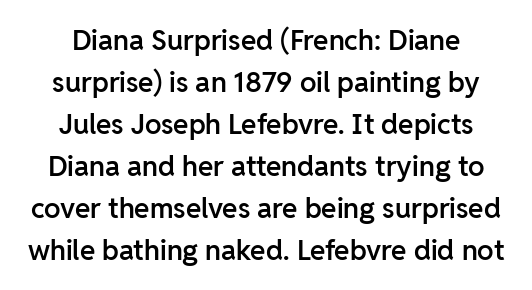
The image shows 28 px semibold sans-serif type, upright; set normal line spacing (1.5x), normal letter spacing, not underlined; low stroke contrast and a medium x-height.
